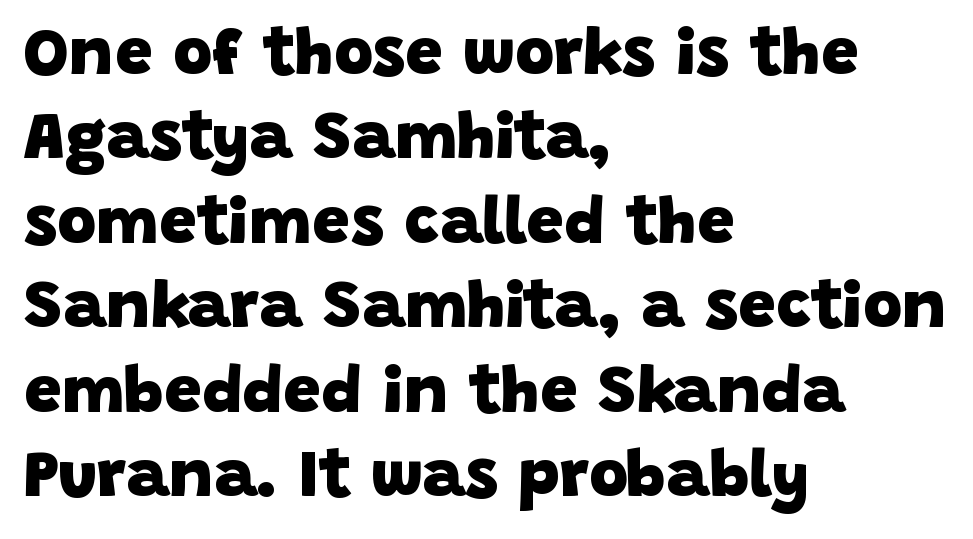
{"serif": "no", "bold": "yes", "weight": "heavy", "width": "normal", "stroke_contrast": "low", "x_height": "large", "monospaced": "no", "underline": "no", "align": "left", "line_spacing": "normal", "line_spacing_ratio": 1.26, "letter_spacing": "normal", "letter_spacing_em": 0.0, "glyph_px": 67}
